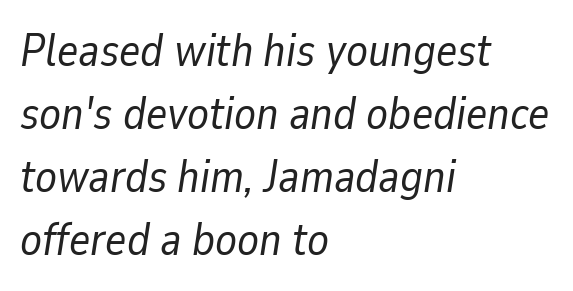
The image shows 45 px regular-weight type, italic (leaning right); set left-aligned, normal line spacing (1.4x), normal letter spacing, not underlined; low stroke contrast and a medium x-height.
